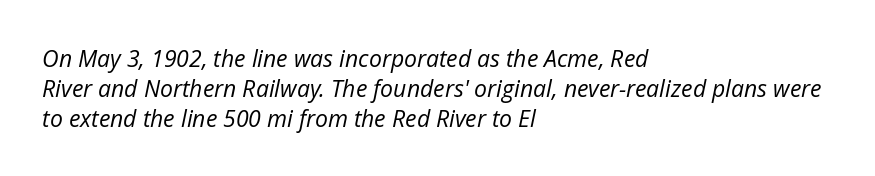
The typesetting does not lean heavy: it is not bold. The string is rendered with underlining switched off. Leading matches the norm, producing a regular column. One-word summary of the alignment: left. Tracking here is standard; glyphs follow each other at the usual distance.
